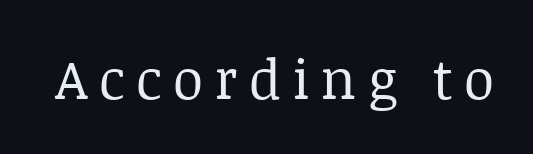
Q: Is the text bold? A: No.
Q: Is the text italic (slanted)? A: No, it is upright.
Q: Is the typeface a serif or a sans-serif typeface? A: Serif.
Q: Is the text underlined? A: No.
Q: Is the spacing between letters normal or unusually wide? A: Unusually wide.
Q: Width (condensed, normal, or wide)? A: Normal.
Q: Stroke contrast? A: Low.
Q: x-height? A: Large.
Q: Monospaced? A: No.
